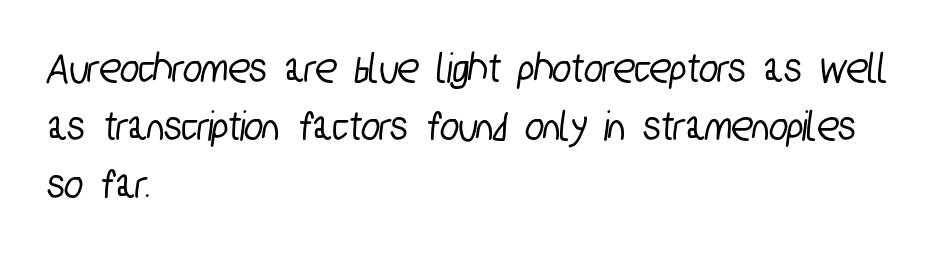
{"serif": "no", "width": "condensed", "stroke_contrast": "low", "x_height": "medium", "monospaced": "no", "underline": "no", "align": "left", "line_spacing": "normal", "line_spacing_ratio": 1.32, "letter_spacing": "normal", "letter_spacing_em": 0.0, "glyph_px": 44}
